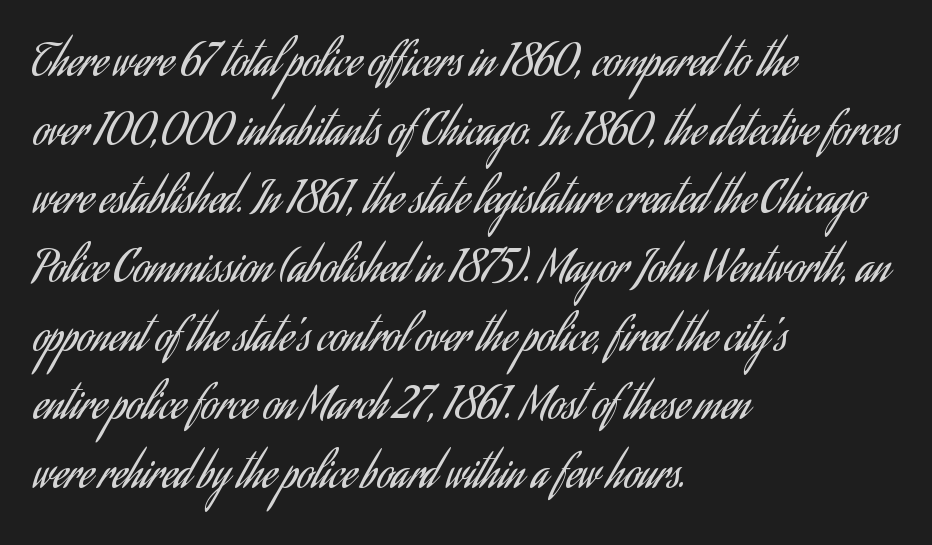
Q: Is the text bold? A: No.
Q: Is the text italic (slanted)? A: Yes.
Q: Is the typeface a serif or a sans-serif typeface? A: Sans-serif.
Q: Is the text underlined? A: No.
Q: How is the paragraph aligned? A: Left-aligned.
Q: Is the spacing between letters normal or unusually wide? A: Normal.
Q: Is the spacing between lines tight, normal or loose? A: Normal.
Q: Width (condensed, normal, or wide)? A: Condensed.
Q: Stroke contrast? A: Low.
Q: x-height? A: Small.
Q: Monospaced? A: No.
